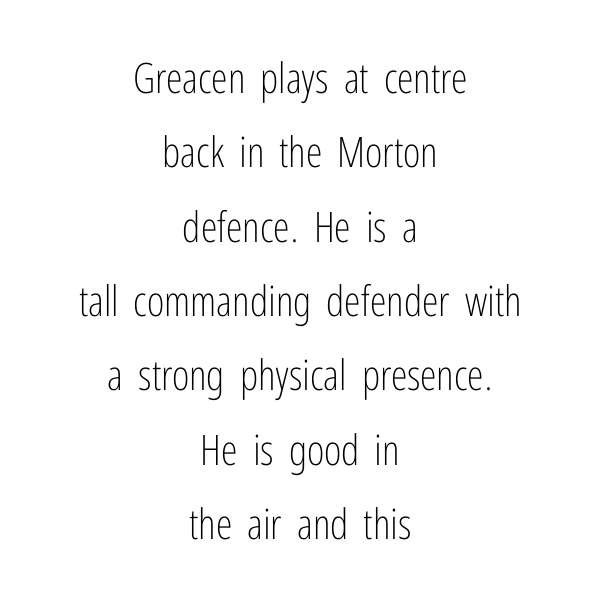
The image shows 42 px light, condensed sans-serif type, upright; set centered, line spacing 1.77x, normal letter spacing, not underlined; low stroke contrast and a medium x-height.
